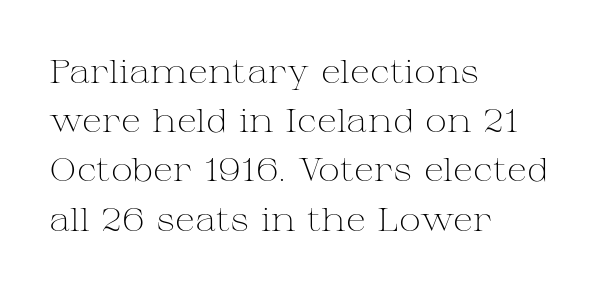
Q: Is the text bold? A: No.
Q: Is the text italic (slanted)? A: No, it is upright.
Q: Is the typeface a serif or a sans-serif typeface? A: Serif.
Q: Is the text underlined? A: No.
Q: How is the paragraph aligned? A: Left-aligned.
Q: Is the spacing between letters normal or unusually wide? A: Normal.
Q: Is the spacing between lines tight, normal or loose? A: Normal.
Q: Width (condensed, normal, or wide)? A: Wide.
Q: Stroke contrast? A: Medium.
Q: x-height? A: Medium.
Q: Monospaced? A: No.
